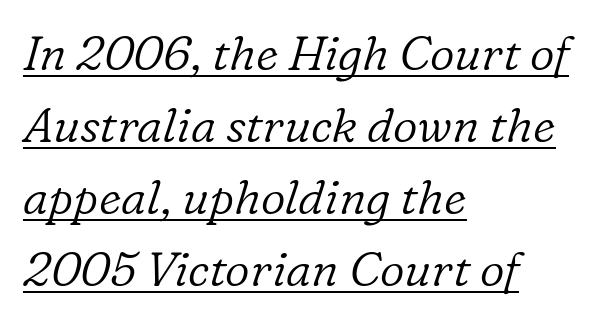
The image shows 48 px light serif type, italic (leaning right); set left-aligned, normal line spacing (1.5x), normal letter spacing, underlined; low stroke contrast and a medium x-height.
